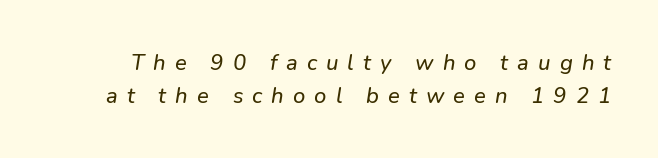
Q: Is the text underlined? A: No.
Q: Is the spacing between letters normal or unusually wide? A: Unusually wide.
Q: Is the spacing between lines tight, normal or loose? A: Normal.
